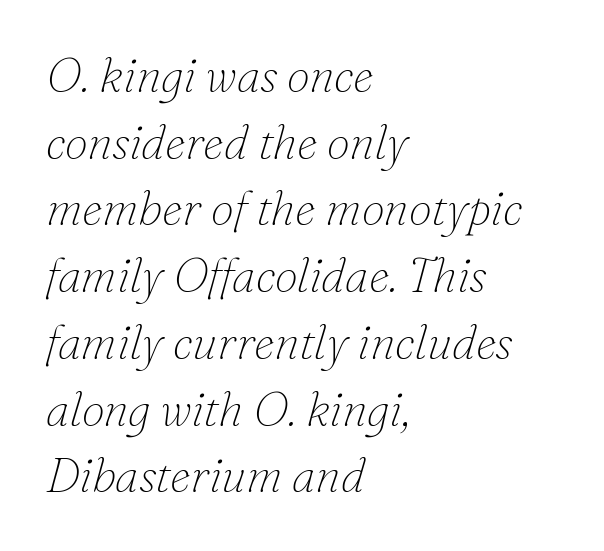
The lines are quadded left. A bare baseline throughout the passage. Character widths vary here, with narrow letters taking less room than wide ones. A typesetter would label this face a serif.
